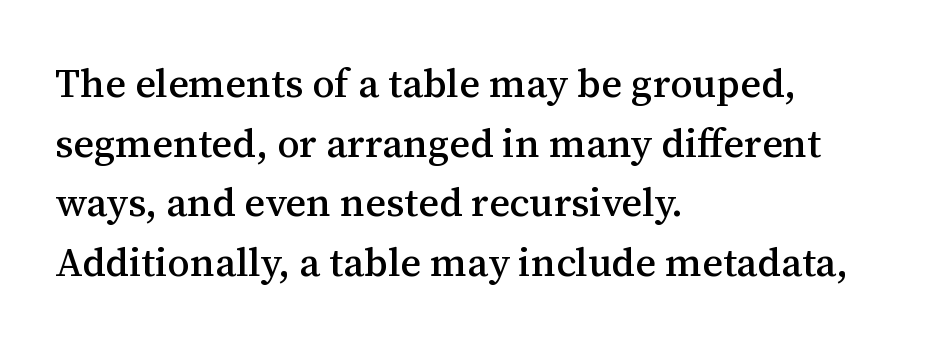
{"serif": "yes", "italic": "no", "width": "normal", "stroke_contrast": "medium", "x_height": "medium", "monospaced": "no", "underline": "no", "align": "left", "line_spacing": "normal", "line_spacing_ratio": 1.49, "letter_spacing": "normal", "letter_spacing_em": 0.0, "glyph_px": 40}
